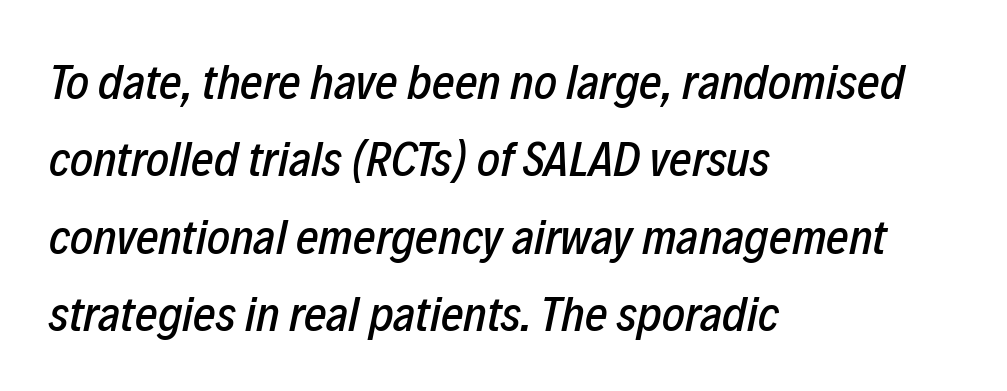
{"italic": "yes", "lean": "right", "slant_degrees": 12, "width": "condensed", "stroke_contrast": "low", "x_height": "medium", "monospaced": "no", "underline": "no", "align": "left", "line_spacing": "normal", "line_spacing_ratio": 1.58, "letter_spacing": "normal", "letter_spacing_em": 0.0, "glyph_px": 49}
